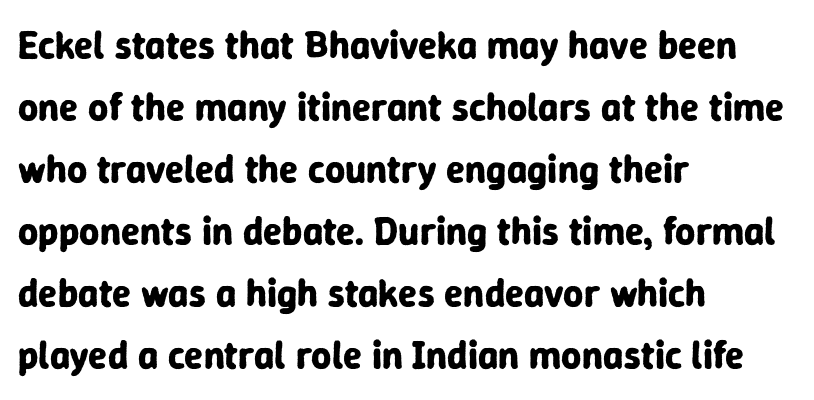
{"serif": "no", "italic": "no", "bold": "yes", "weight": "bold", "width": "normal", "stroke_contrast": "low", "x_height": "medium", "monospaced": "no", "underline": "no", "align": "left", "line_spacing": "normal", "line_spacing_ratio": 1.59, "letter_spacing": "normal", "letter_spacing_em": 0.0, "glyph_px": 39}
